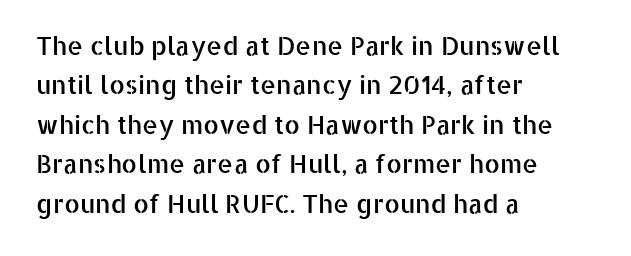
Q: Is the text italic (slanted)? A: No, it is upright.
Q: Is the text underlined? A: No.
Q: How is the paragraph aligned? A: Left-aligned.
Q: Is the spacing between letters normal or unusually wide? A: Normal.
Q: Is the spacing between lines tight, normal or loose? A: Normal.
